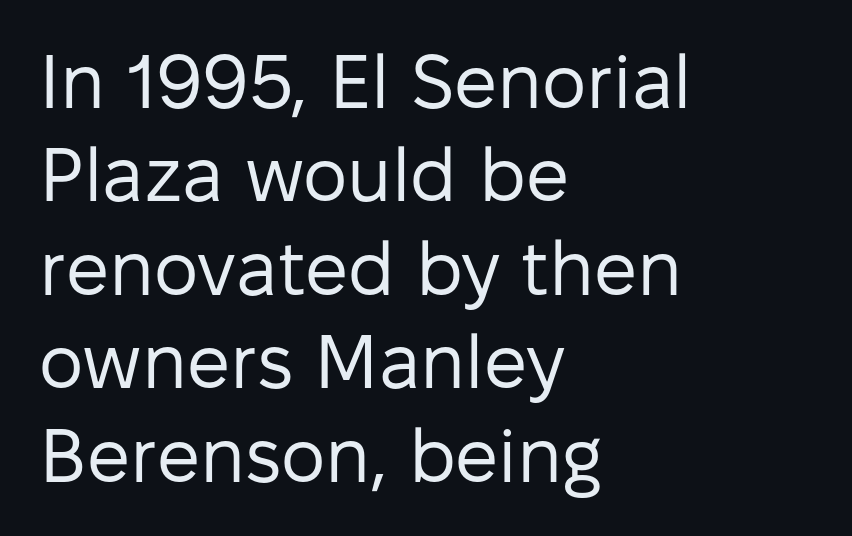
Q: Is the text bold? A: No.
Q: Is the text italic (slanted)? A: No, it is upright.
Q: Is the typeface a serif or a sans-serif typeface? A: Sans-serif.
Q: Is the text underlined? A: No.
Q: How is the paragraph aligned? A: Left-aligned.
Q: Is the spacing between letters normal or unusually wide? A: Normal.
Q: Width (condensed, normal, or wide)? A: Normal.
Q: Stroke contrast? A: Low.
Q: x-height? A: Medium.
Q: Monospaced? A: No.
